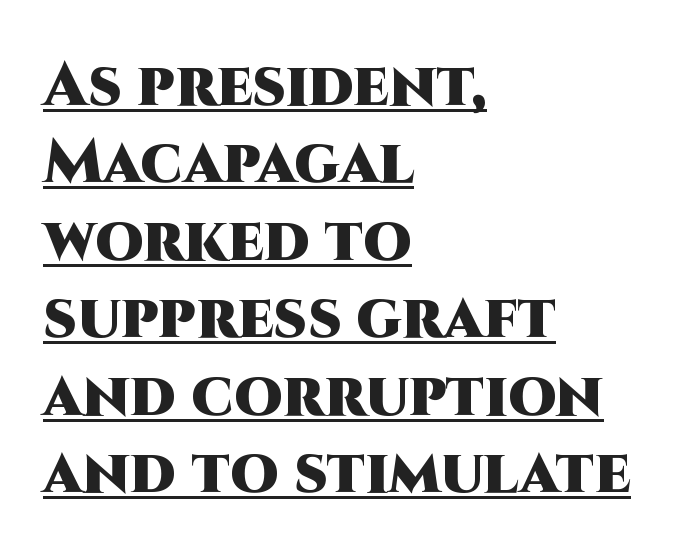
Does the lettering tilt? It doesn't — this is upright. Is there an underline? Yes — a line sits under the letters. Horizontal bands of white between lines are of average thickness. All the whitespace from short lines collects on the right.
